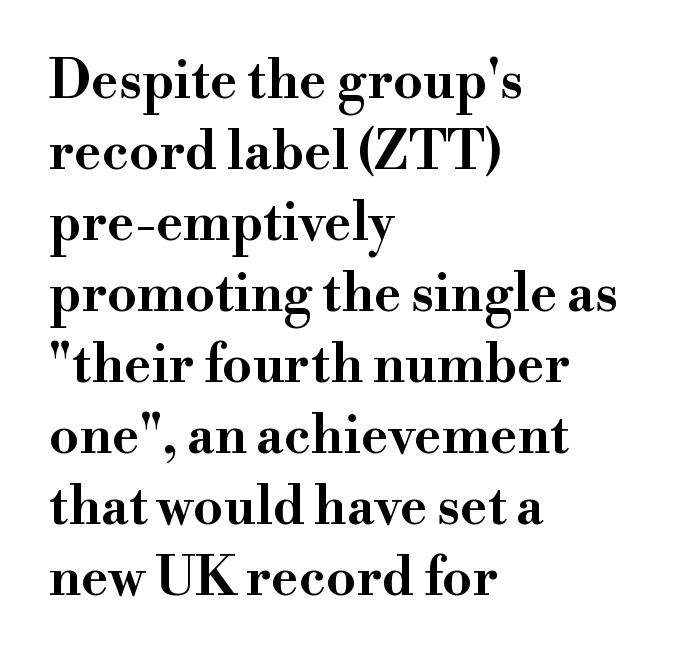
Q: Is the text italic (slanted)? A: No, it is upright.
Q: Is the typeface a serif or a sans-serif typeface? A: Serif.
Q: Is the text underlined? A: No.
Q: How is the paragraph aligned? A: Left-aligned.
Q: Is the spacing between letters normal or unusually wide? A: Normal.
Q: Is the spacing between lines tight, normal or loose? A: Normal.
Q: Width (condensed, normal, or wide)? A: Wide.
Q: Stroke contrast? A: High.
Q: x-height? A: Small.
Q: Monospaced? A: No.
